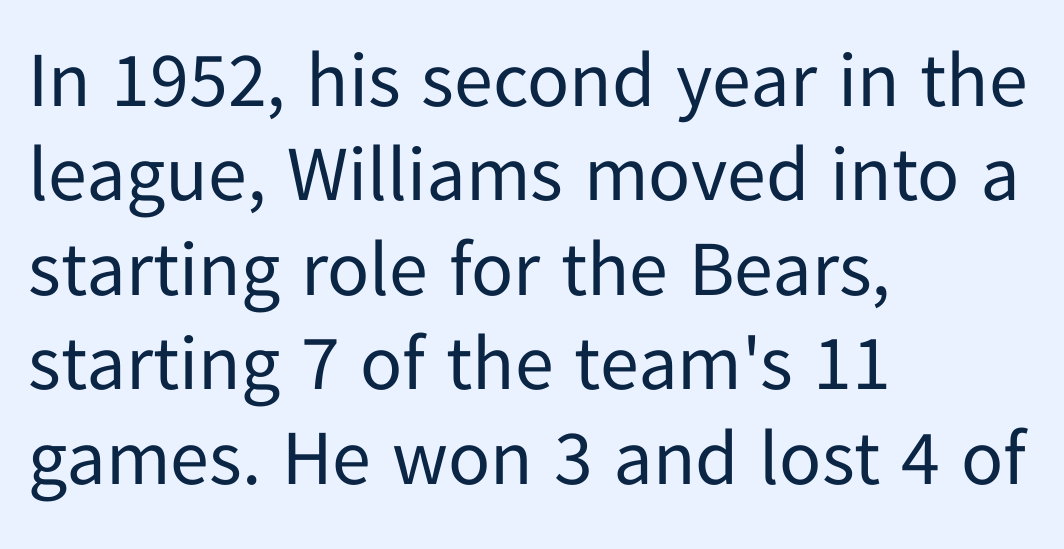
The passage shown has conventional tracking throughout. The strokes carry an ordinary text weight at most. The font's upright variant was chosen for this text. These lines are composed in type without serifs.
